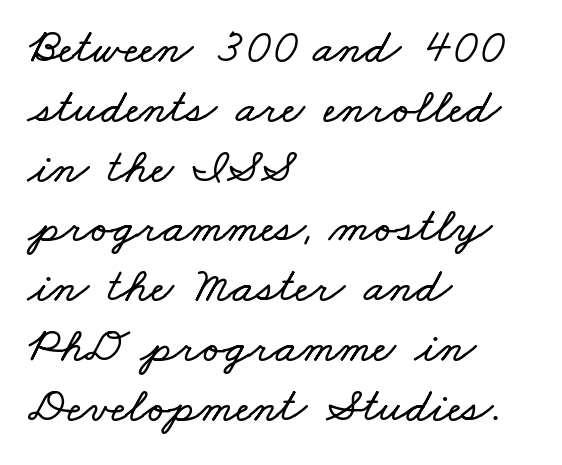
Q: Is the text underlined? A: No.
Q: How is the paragraph aligned? A: Left-aligned.
Q: Is the spacing between letters normal or unusually wide? A: Normal.
Q: Width (condensed, normal, or wide)? A: Wide.
Q: Stroke contrast? A: Low.
Q: x-height? A: Small.
Q: Monospaced? A: No.
